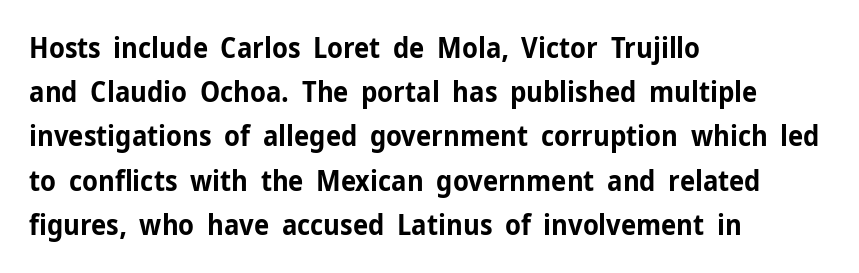
{"serif": "no", "italic": "no", "bold": "yes", "weight": "bold", "width": "normal", "stroke_contrast": "low", "x_height": "medium", "monospaced": "no", "underline": "no", "align": "left", "line_spacing": "normal", "line_spacing_ratio": 1.58, "letter_spacing": "normal", "letter_spacing_em": 0.0, "glyph_px": 28}
